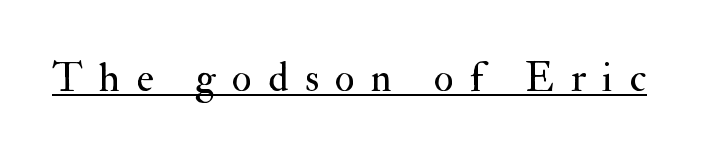
{"serif": "yes", "italic": "no", "bold": "no", "weight": "regular", "width": "normal", "stroke_contrast": "medium", "x_height": "small", "monospaced": "no", "underline": "yes", "letter_spacing": "wide", "letter_spacing_em": 0.4, "glyph_px": 41}
